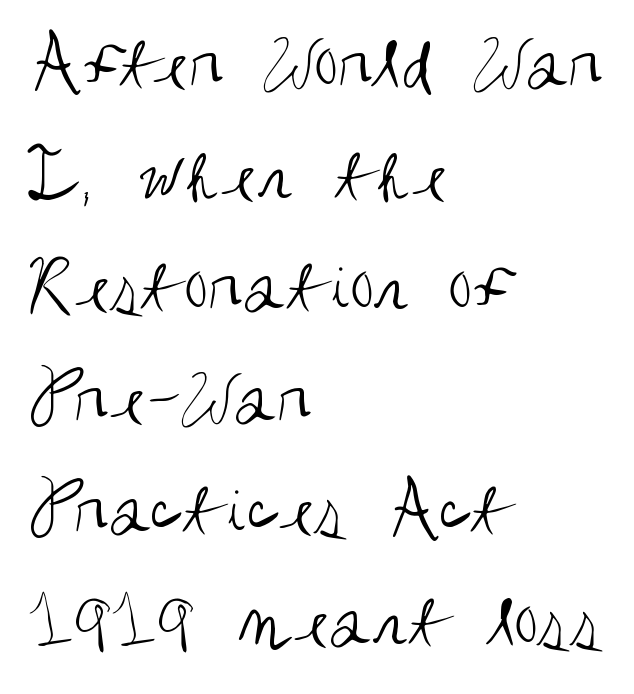
The image shows 78 px regular-weight, condensed sans-serif type; set left-aligned, normal line spacing (1.43x), normal letter spacing, not underlined; medium stroke contrast and a large x-height.
